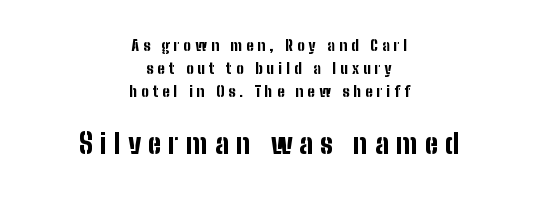
{"italic": "no", "bold": "yes", "underline": "no", "align": "center", "line_spacing": "normal", "line_spacing_ratio": 1.55, "letter_spacing": "wide", "letter_spacing_em": 0.27, "larger_block": "second", "size_ratio": 1.8, "glyph_px": 27}
